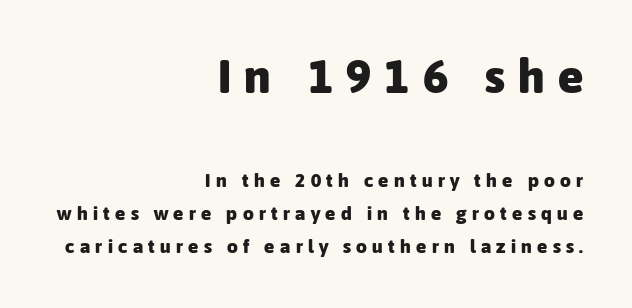
The earlier block is typeset at a bigger size than the later block. Serif or sans? Sans — the stroke terminals are bare. Varying glyph widths throughout — classic text-font behaviour. Does the weight exceed regular? Yes, all the way to bold.
